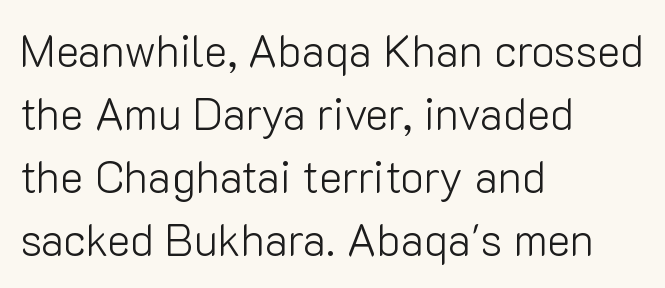
The image shows 44 px light sans-serif type, upright; set left-aligned, normal line spacing (1.43x), normal letter spacing, not underlined; low stroke contrast and a medium x-height.
